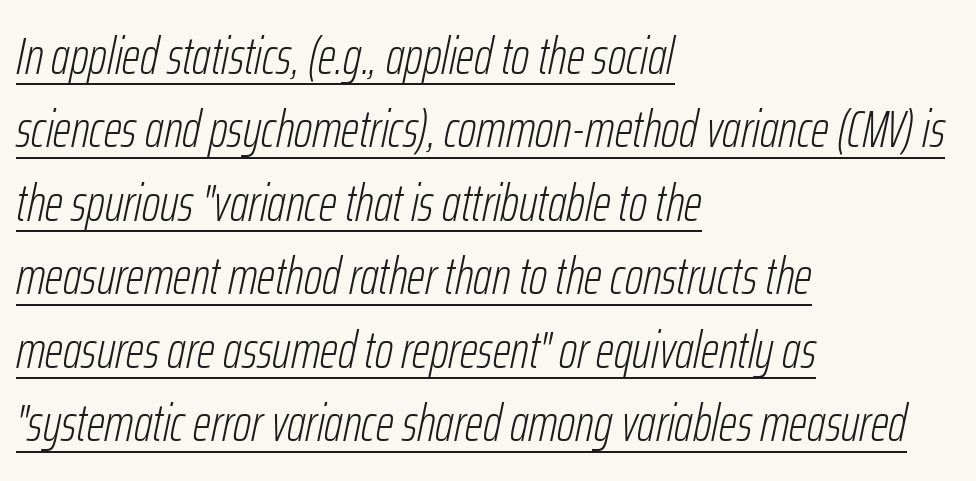
The paragraph shown leans on its left margin. Does a line run under the words? Yes, clearly. Words appear dense and cohesive because spacing is normal. Do the characters align in a grid? No, the font is proportional. It's the slanting kind of type. The letterforms sit at book weight or below.
